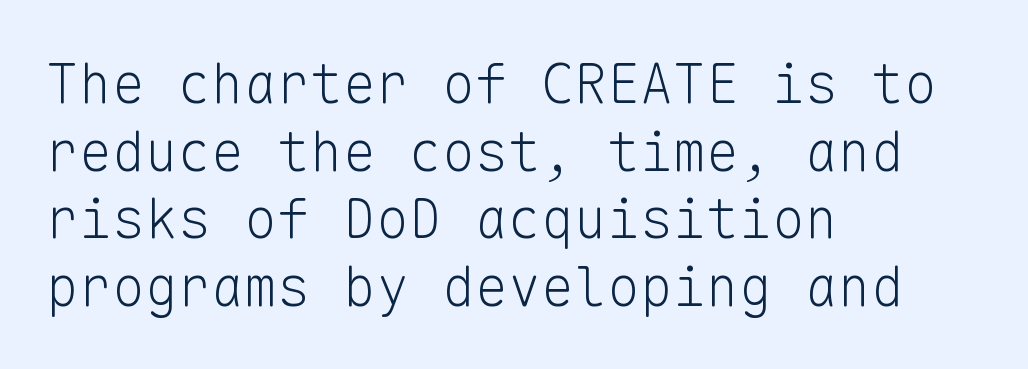
Q: Is the text bold? A: No.
Q: Is the text italic (slanted)? A: No, it is upright.
Q: Is the typeface a serif or a sans-serif typeface? A: Sans-serif.
Q: Is the text underlined? A: No.
Q: How is the paragraph aligned? A: Left-aligned.
Q: Is the spacing between letters normal or unusually wide? A: Normal.
Q: Width (condensed, normal, or wide)? A: Normal.
Q: Stroke contrast? A: Low.
Q: x-height? A: Medium.
Q: Monospaced? A: Yes.
